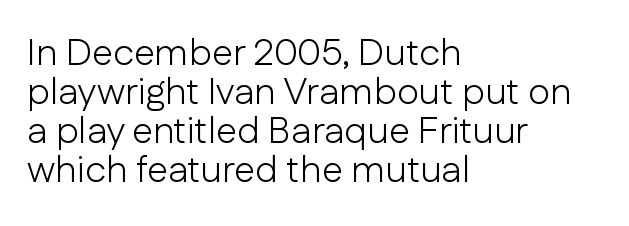
{"serif": "no", "italic": "no", "bold": "no", "weight": "light", "width": "normal", "stroke_contrast": "low", "x_height": "medium", "monospaced": "no", "underline": "no", "align": "left", "line_spacing": "tight", "line_spacing_ratio": 1.03, "letter_spacing": "normal", "letter_spacing_em": 0.0, "glyph_px": 38}
